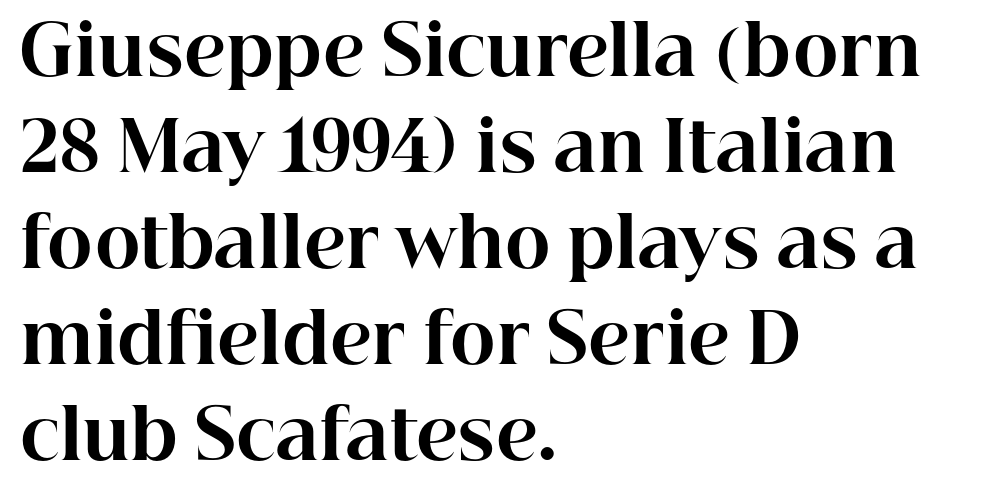
{"serif": "yes", "italic": "no", "bold": "yes", "weight": "bold", "width": "normal", "stroke_contrast": "high", "x_height": "medium", "monospaced": "no", "underline": "no", "align": "left", "line_spacing": "normal", "line_spacing_ratio": 1.39, "letter_spacing": "normal", "letter_spacing_em": 0.0, "glyph_px": 69}
